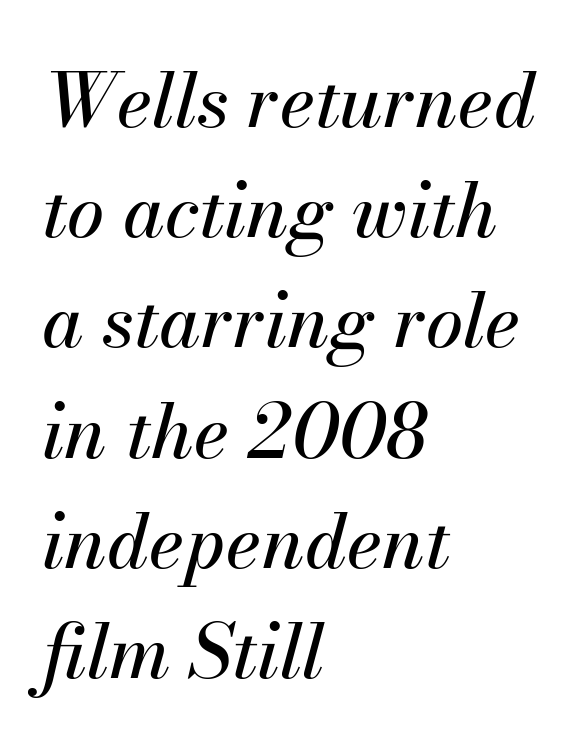
The image shows 75 px text type, italic (leaning right); set left-aligned, normal line spacing (1.47x), normal letter spacing, not underlined; medium stroke contrast and a small x-height.
